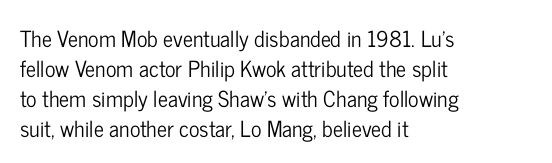
{"italic": "no", "underline": "no", "align": "left", "line_spacing": "normal", "line_spacing_ratio": 1.36, "letter_spacing": "normal", "letter_spacing_em": 0.0, "glyph_px": 22}
